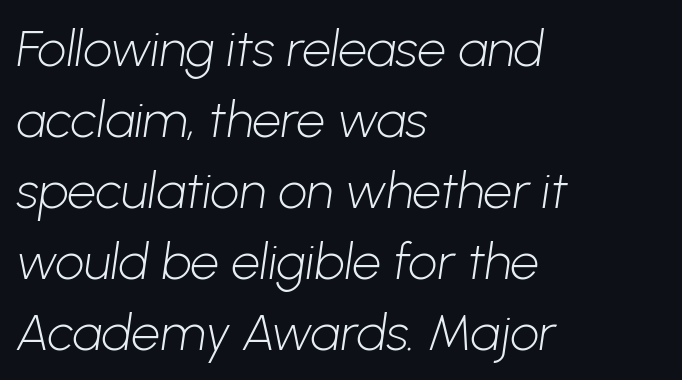
Q: Is the text bold? A: No.
Q: Is the typeface a serif or a sans-serif typeface? A: Sans-serif.
Q: Is the text underlined? A: No.
Q: How is the paragraph aligned? A: Left-aligned.
Q: Is the spacing between letters normal or unusually wide? A: Normal.
Q: Is the spacing between lines tight, normal or loose? A: Normal.
Q: Width (condensed, normal, or wide)? A: Normal.
Q: Stroke contrast? A: Low.
Q: x-height? A: Medium.
Q: Monospaced? A: No.
